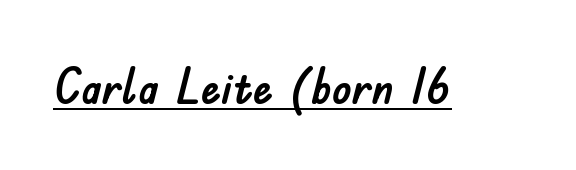
No feet cap the strokes, marking this as sans-serif type. Tracking here is standard; glyphs follow each other at the usual distance. A continuous stroke trails under the words, as in a hyperlink. Proportional: the letters do not fall into vertical columns.
